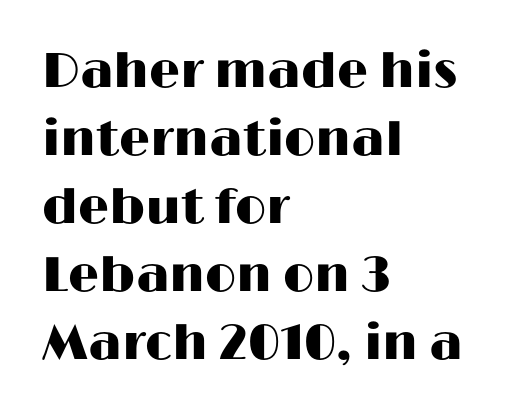
Q: Is the text italic (slanted)? A: No, it is upright.
Q: Is the typeface a serif or a sans-serif typeface? A: Sans-serif.
Q: Is the text underlined? A: No.
Q: How is the paragraph aligned? A: Left-aligned.
Q: Is the spacing between letters normal or unusually wide? A: Normal.
Q: Is the spacing between lines tight, normal or loose? A: Normal.
Q: Width (condensed, normal, or wide)? A: Wide.
Q: Stroke contrast? A: High.
Q: x-height? A: Medium.
Q: Monospaced? A: No.
